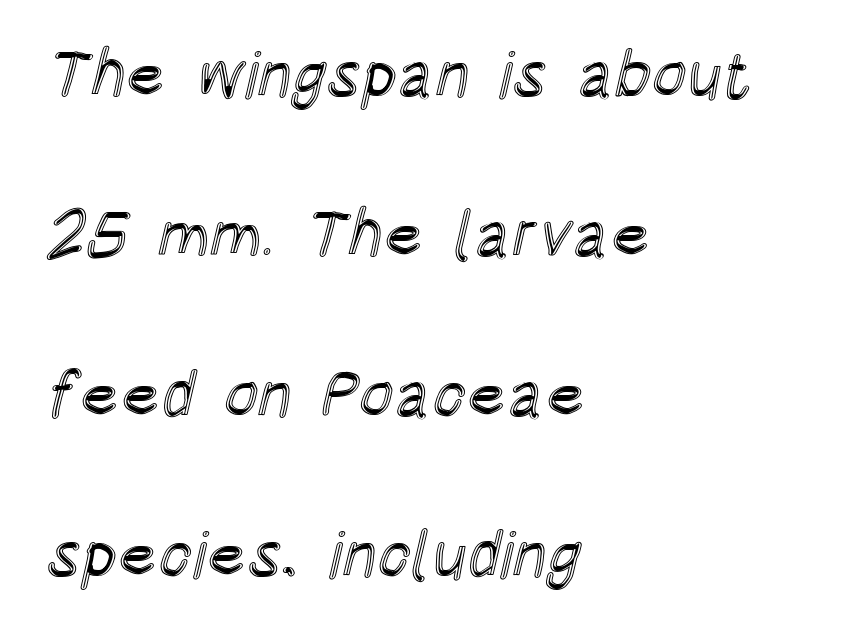
The image shows 65 px condensed type; set left-aligned, loose line spacing (2.46x), normal letter spacing, not underlined; a large x-height.
